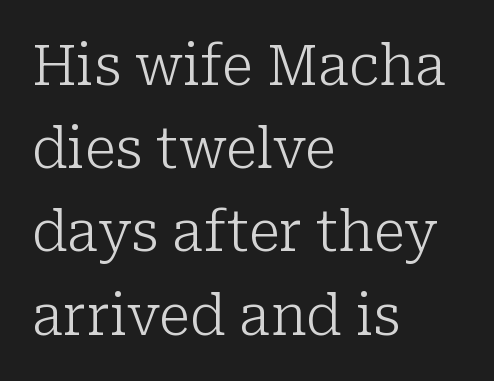
The image shows 57 px light serif type, upright; set left-aligned, normal line spacing (1.46x), normal letter spacing, not underlined; low stroke contrast and a medium x-height.
